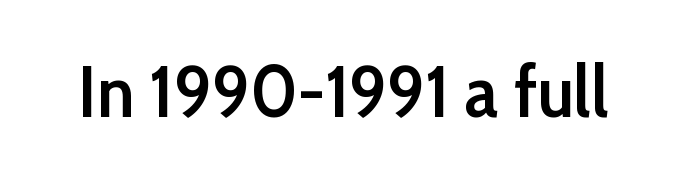
Unlike italic type, these characters show no tilt at all. Looks like regular typesetting: each glyph gets only the width it needs. Type style note: lacks serifs. Characters follow at the spacing the type designer built in. Only glyphs here, with clear space below each row.
